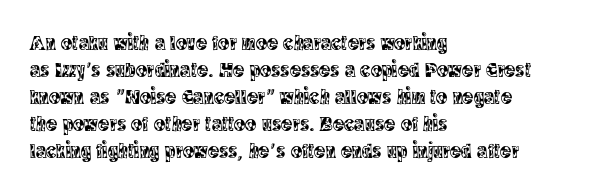
The image shows 21 px text type, upright; set left-aligned, normal line spacing (1.28x), normal letter spacing, not underlined.
